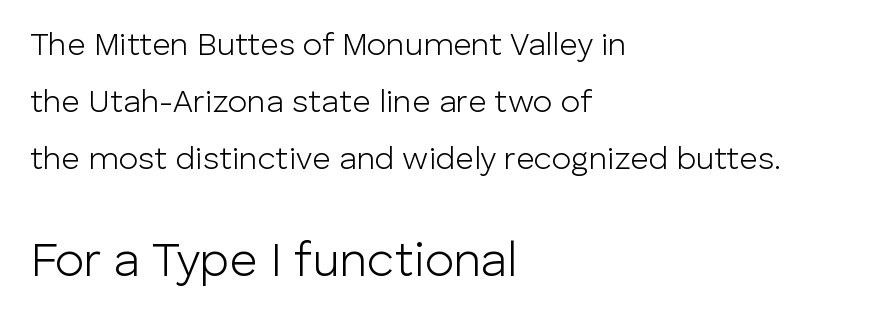
You could not count columns in this text — the font is proportionally spaced. The words here are not underlined. The horizontal fit of the characters is conventional and even. The face used here is a sans, in the tradition of grotesques and geometrics. Of the two passages, the one underneath uses the larger point size. Caption: multi-line text, flush left, ragged right.
